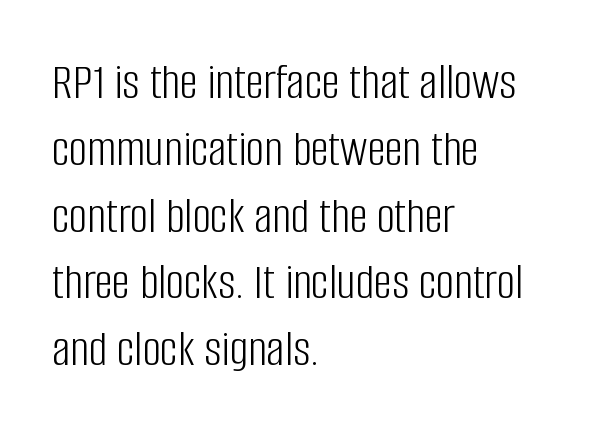
The image shows 51 px light, condensed sans-serif type, upright; set left-aligned, normal line spacing (1.31x), normal letter spacing, not underlined; low stroke contrast and a large x-height.
